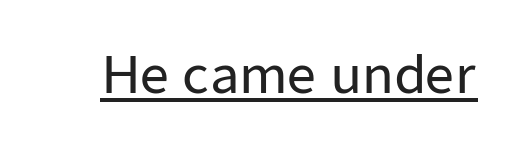
The image shows 51 px sans-serif type, upright; set normal letter spacing, underlined; low stroke contrast and a medium x-height.
